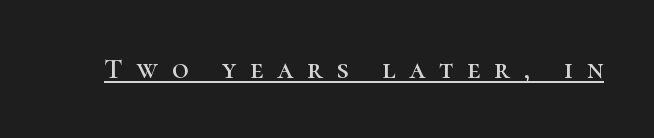
The image shows 29 px serif type, upright; set unusually wide letter spacing (+0.47 em), underlined; high stroke contrast and a medium x-height.
